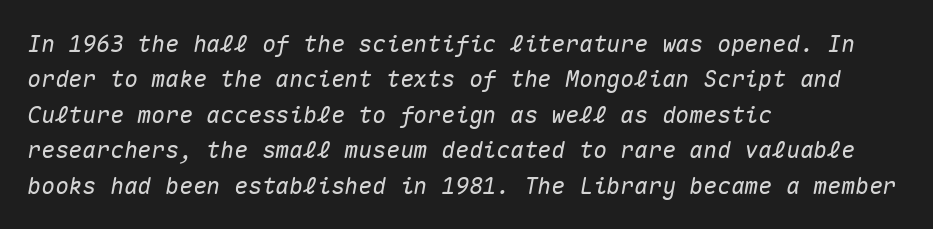
Notice how the passage keeps a crisp vertical edge on the left only. Spacing between characters is what you'd get straight out of the box. Quick note: italic. Check the space under the baseline: it is left empty. In terms of leading, this rendering sits right in the middle.
